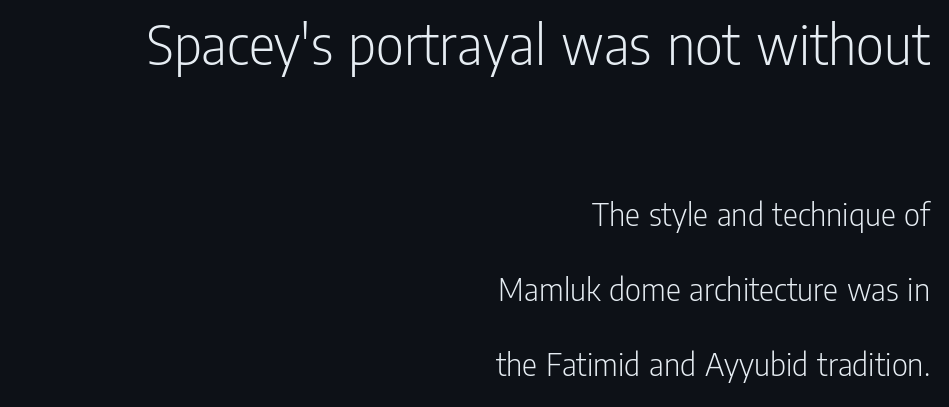
{"serif": "no", "italic": "no", "bold": "no", "weight": "light", "width": "condensed", "stroke_contrast": "low", "x_height": "medium", "monospaced": "no", "underline": "no", "align": "right", "line_spacing": "loose", "line_spacing_ratio": 2.15, "letter_spacing": "normal", "letter_spacing_em": 0.0, "larger_block": "first", "size_ratio": 1.74, "glyph_px": 61}
